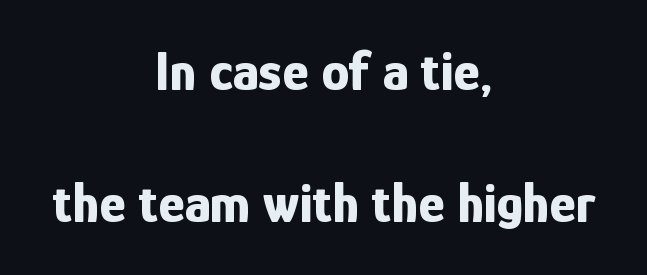
Chunky letters — that's bold for sure. The face used here is proportionally spaced, like ordinary book or web type. Airy leading. The lines in this sample share a center point and differ in where they start and stop.
